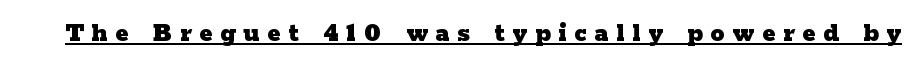
Serif or sans? Serif — the stroke terminals have little feet. Underline: present. These lines are rendered in a variable-pitch font. This rendering widens character spacing well past its baseline value. The strokes are fattened all the way to bold.
